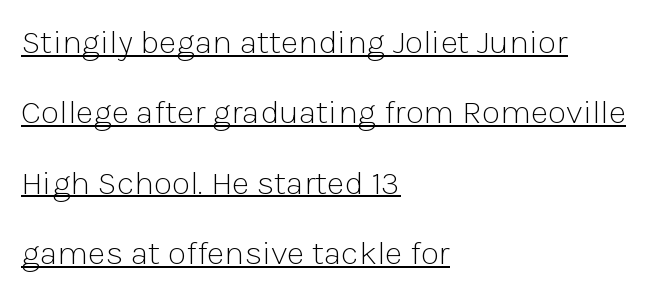
{"serif": "no", "italic": "no", "bold": "no", "weight": "light", "width": "normal", "stroke_contrast": "low", "x_height": "medium", "monospaced": "no", "underline": "yes", "align": "left", "line_spacing": "loose", "line_spacing_ratio": 2.07, "letter_spacing": "normal", "letter_spacing_em": 0.0, "glyph_px": 34}
